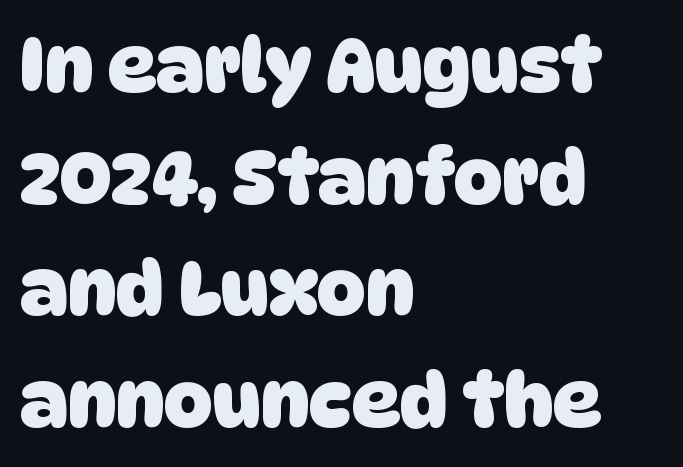
{"serif": "no", "bold": "yes", "weight": "heavy", "width": "normal", "stroke_contrast": "low", "x_height": "large", "monospaced": "no", "underline": "no", "align": "left", "line_spacing": "normal", "line_spacing_ratio": 1.49, "letter_spacing": "normal", "letter_spacing_em": 0.0, "glyph_px": 75}
